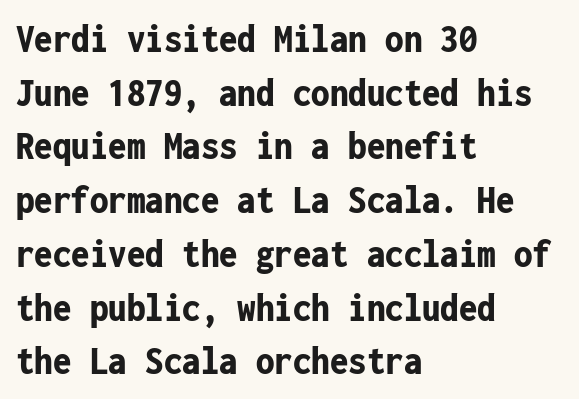
Q: Is the text bold? A: Yes.
Q: Is the text italic (slanted)? A: No, it is upright.
Q: Is the typeface a serif or a sans-serif typeface? A: Sans-serif.
Q: Is the text underlined? A: No.
Q: How is the paragraph aligned? A: Left-aligned.
Q: Is the spacing between letters normal or unusually wide? A: Normal.
Q: Is the spacing between lines tight, normal or loose? A: Normal.
Q: Width (condensed, normal, or wide)? A: Condensed.
Q: Stroke contrast? A: Low.
Q: x-height? A: Medium.
Q: Monospaced? A: Yes.
